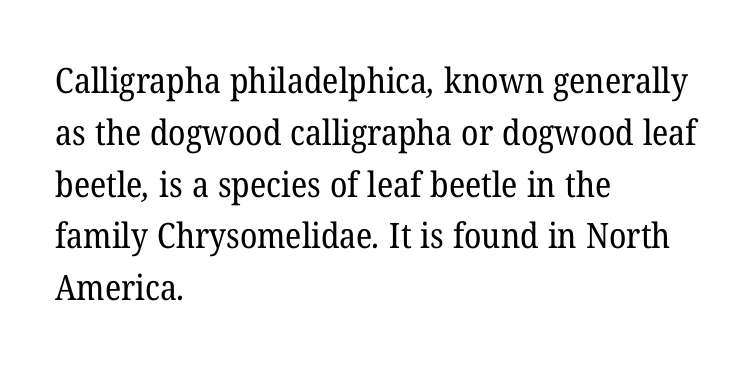
{"serif": "yes", "bold": "no", "weight": "regular", "width": "normal", "stroke_contrast": "low", "x_height": "medium", "monospaced": "no", "underline": "no", "align": "left", "line_spacing": "normal", "line_spacing_ratio": 1.48, "letter_spacing": "normal", "letter_spacing_em": 0.0, "glyph_px": 35}
